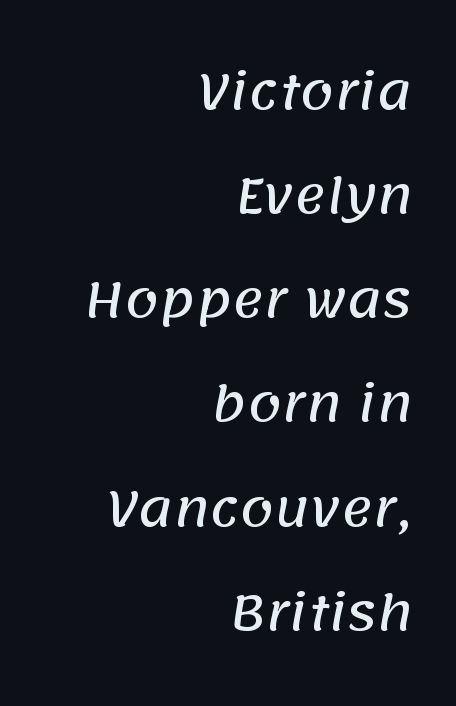
The image shows 48 px sans-serif type; set right-aligned, loose line spacing (2.17x), normal letter spacing, not underlined; low stroke contrast and a large x-height.
